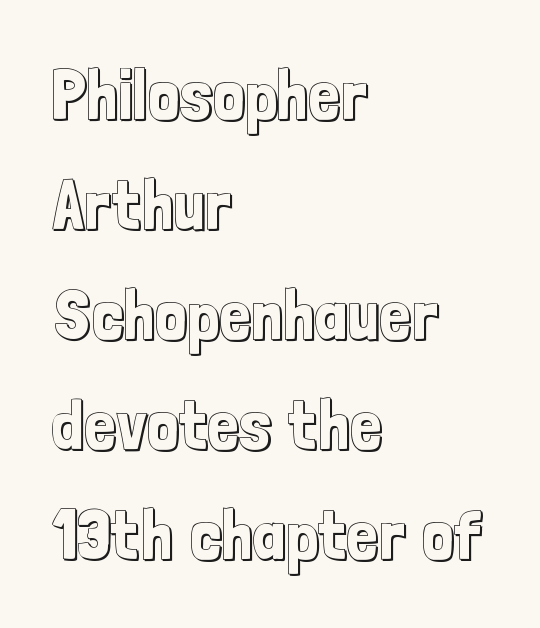
You could not count columns in this text — the font is proportionally spaced. Is there any slant? The stems are plumb. These lines keep a tight, regular rhythm from letter to letter. Short and long lines alike share a common starting point at left. In terms of leading, this rendering sits right in the middle. Decoration check: the copy has no underline.
